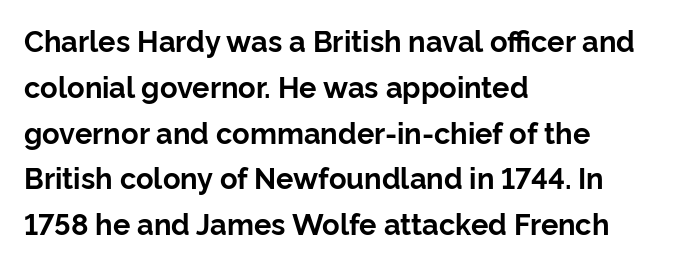
Horizontally, the lines are justified to the leading edge only. No feet cap the strokes, marking this as sans-serif type. Does the weight exceed regular? Yes, all the way to bold. No extra tracking has been applied to these lines. Clear beneath every line of the passage.
